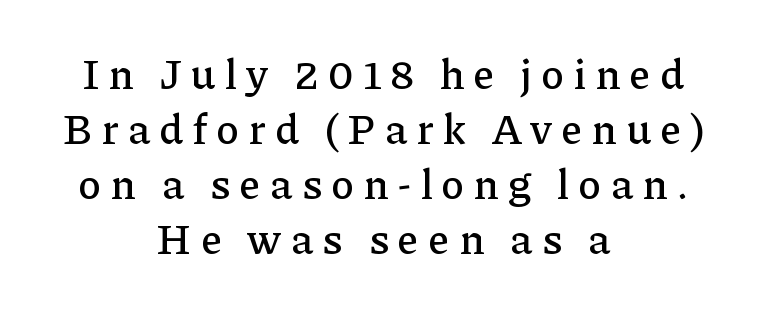
{"serif": "yes", "italic": "no", "width": "normal", "stroke_contrast": "low", "x_height": "medium", "monospaced": "no", "underline": "no", "align": "center", "line_spacing": "normal", "line_spacing_ratio": 1.28, "letter_spacing": "wide", "letter_spacing_em": 0.23, "glyph_px": 43}
